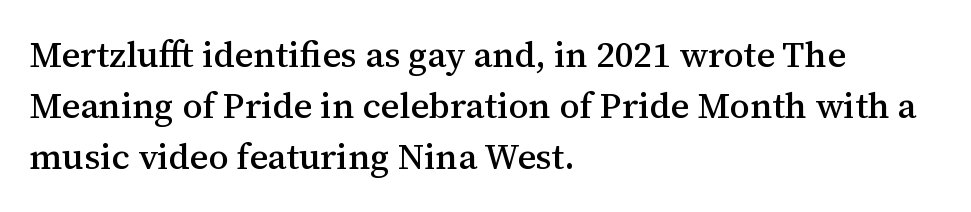
Q: Is the text italic (slanted)? A: No, it is upright.
Q: Is the typeface a serif or a sans-serif typeface? A: Serif.
Q: Is the text underlined? A: No.
Q: How is the paragraph aligned? A: Left-aligned.
Q: Is the spacing between letters normal or unusually wide? A: Normal.
Q: Is the spacing between lines tight, normal or loose? A: Normal.
Q: Width (condensed, normal, or wide)? A: Normal.
Q: Stroke contrast? A: Medium.
Q: x-height? A: Medium.
Q: Monospaced? A: No.
